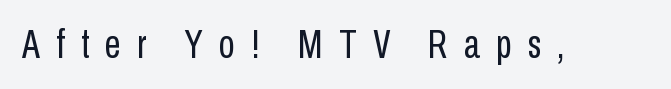
The image shows 41 px regular-weight, condensed sans-serif type, upright; set unusually wide letter spacing (+0.39 em), not underlined; low stroke contrast and a medium x-height.
